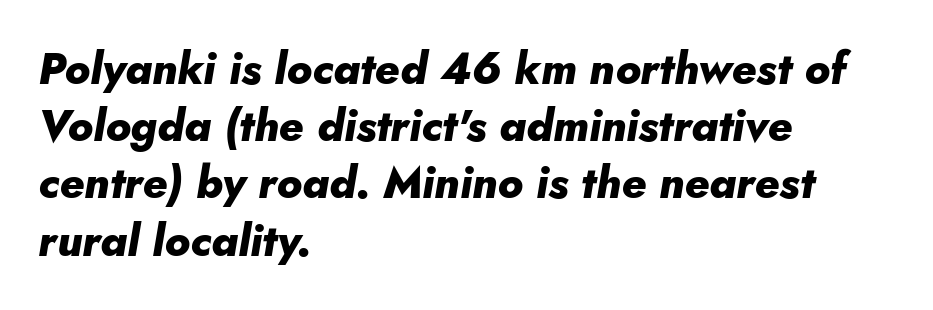
{"italic": "yes", "lean": "right", "slant_degrees": 10, "bold": "yes", "weight": "heavy", "width": "normal", "stroke_contrast": "low", "x_height": "small", "monospaced": "no", "underline": "no", "align": "left", "line_spacing": "normal", "line_spacing_ratio": 1.3, "letter_spacing": "normal", "letter_spacing_em": 0.0, "glyph_px": 44}
